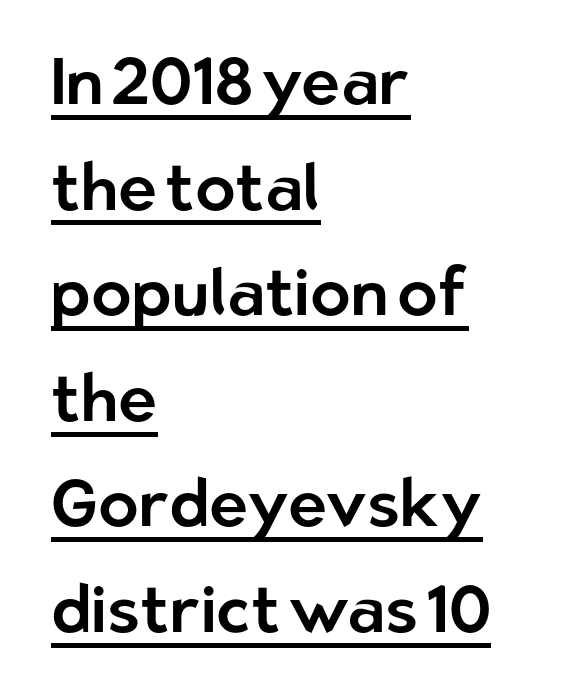
The glyphs are accompanied by a horizontal stroke just below them. Inter-character spacing is left at the font's built-in metrics. A typesetter would call this proportional, since set widths differ per character. Type style note: lacks serifs. Honestly, the row spacing looks completely unremarkable. The lettering stays uniformly vertical, giving the passage a roman look.
